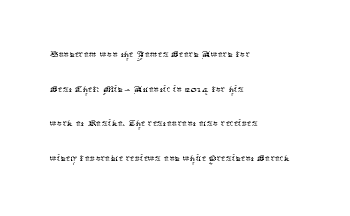
Q: Is the text bold? A: No.
Q: Is the text italic (slanted)? A: No, it is upright.
Q: Is the text underlined? A: No.
Q: How is the paragraph aligned? A: Left-aligned.
Q: Is the spacing between letters normal or unusually wide? A: Normal.
Q: Is the spacing between lines tight, normal or loose? A: Normal.
